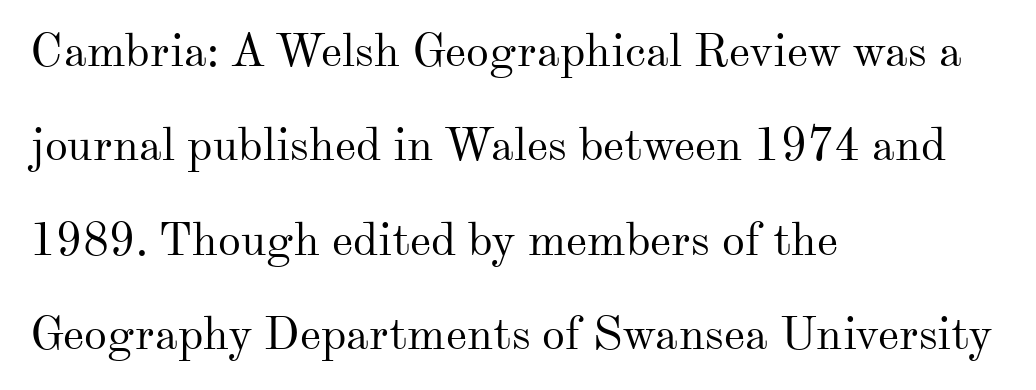
Q: Is the text bold? A: No.
Q: Is the text italic (slanted)? A: No, it is upright.
Q: Is the typeface a serif or a sans-serif typeface? A: Serif.
Q: Is the text underlined? A: No.
Q: How is the paragraph aligned? A: Left-aligned.
Q: Is the spacing between letters normal or unusually wide? A: Normal.
Q: Is the spacing between lines tight, normal or loose? A: Loose.
Q: Width (condensed, normal, or wide)? A: Normal.
Q: Stroke contrast? A: Medium.
Q: x-height? A: Small.
Q: Monospaced? A: No.
